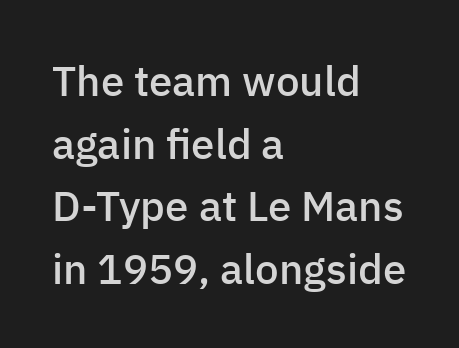
Proportional: the letters do not fall into vertical columns. Is there much room between lines? A standard amount, neither cramped nor airy. The string is rendered with underlining switched off. Typographic density is moderately raised because the face is semibold. How are the letters spaced? Ordinarily, with no added tracking.
